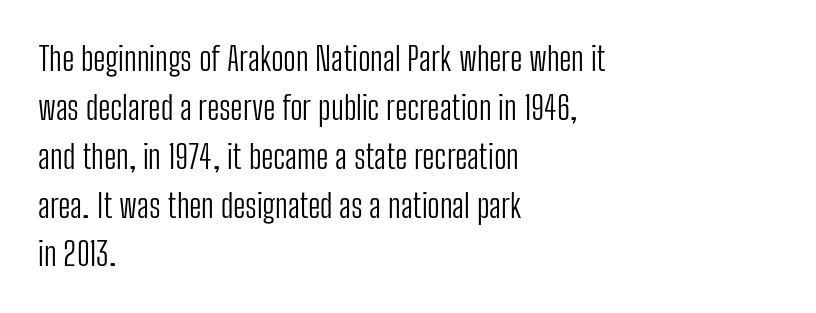
{"serif": "no", "italic": "no", "bold": "no", "weight": "light", "width": "condensed", "stroke_contrast": "low", "x_height": "medium", "monospaced": "no", "underline": "no", "align": "left", "line_spacing": "normal", "line_spacing_ratio": 1.48, "letter_spacing": "normal", "letter_spacing_em": 0.0, "glyph_px": 33}
